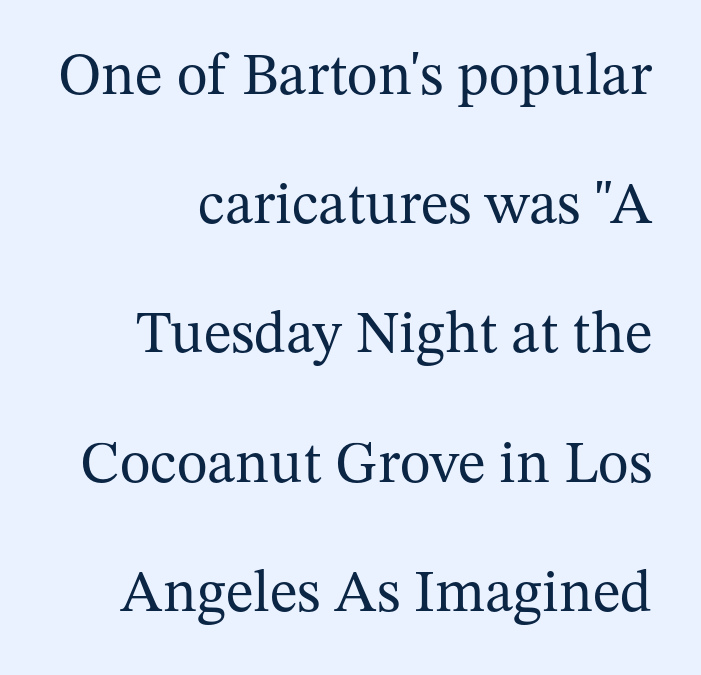
The image shows 59 px regular-weight serif type, upright; set right-aligned, loose line spacing (2.19x), normal letter spacing, not underlined; medium stroke contrast and a medium x-height.
